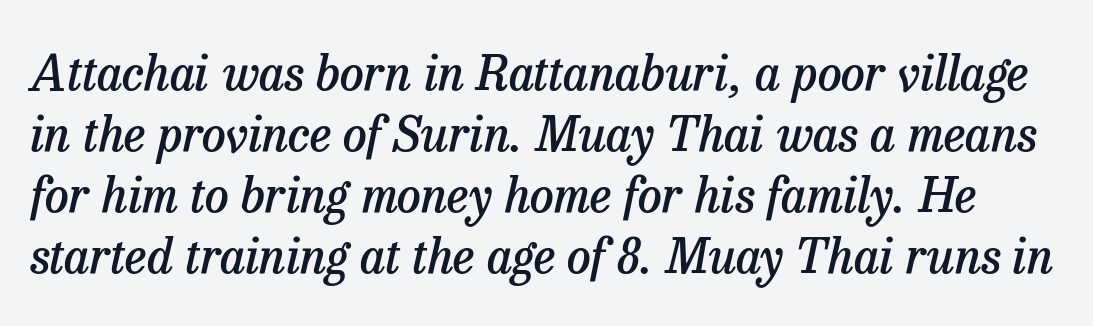
Q: Is the text bold? A: Semi-bold.
Q: Is the text italic (slanted)? A: Yes, it leans right by about 13 degrees.
Q: Is the typeface a serif or a sans-serif typeface? A: Serif.
Q: Is the text underlined? A: No.
Q: Is the spacing between letters normal or unusually wide? A: Normal.
Q: Is the spacing between lines tight, normal or loose? A: Normal.
Q: Width (condensed, normal, or wide)? A: Normal.
Q: Stroke contrast? A: Low.
Q: x-height? A: Medium.
Q: Monospaced? A: No.
